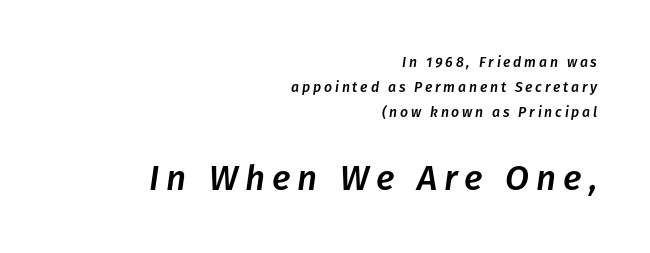
The image shows 35 px text type, italic (leaning right); set right-aligned, line spacing 1.8x, unusually wide letter spacing (+0.2 em), not underlined; the second (bottom) block is 2.5x larger; low stroke contrast and a medium x-height.
